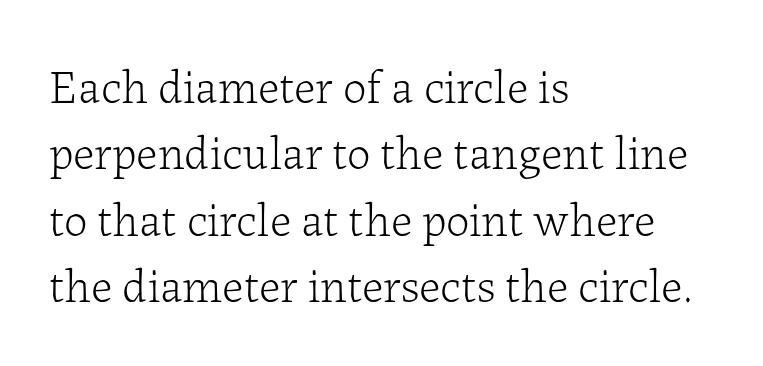
The image shows 47 px light serif type, upright; set left-aligned, normal line spacing (1.41x), normal letter spacing, not underlined; low stroke contrast and a medium x-height.
